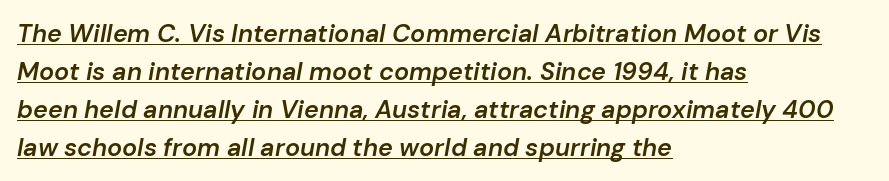
The image shows 25 px text type, italic (leaning right); set left-aligned, normal line spacing (1.52x), normal letter spacing, underlined.
